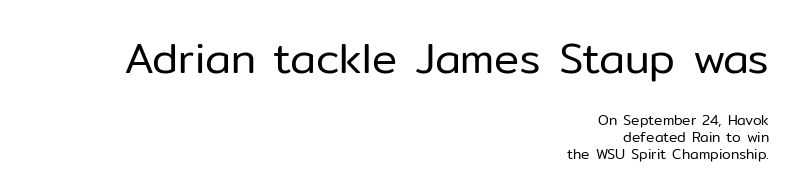
{"serif": "no", "italic": "no", "bold": "no", "weight": "regular", "width": "normal", "stroke_contrast": "low", "x_height": "medium", "monospaced": "no", "underline": "no", "align": "right", "line_spacing_ratio": 1.21, "letter_spacing": "normal", "letter_spacing_em": 0.0, "larger_block": "first", "size_ratio": 3.0, "glyph_px": 42}
